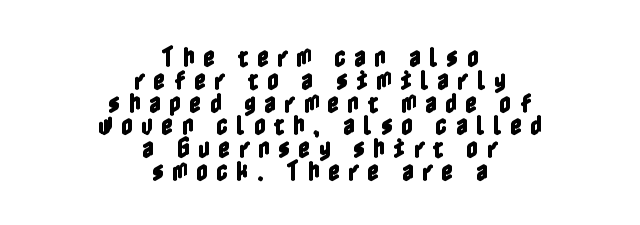
The image shows 23 px text type, upright; set centered, tight line spacing (0.99x), unusually wide letter spacing (+0.36 em), not underlined.
